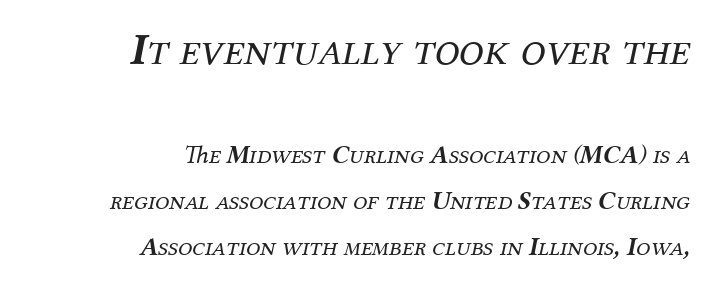
Q: Is the text bold? A: No.
Q: Is the text italic (slanted)? A: Yes, it leans right by about 12 degrees.
Q: Is the typeface a serif or a sans-serif typeface? A: Serif.
Q: Is the text underlined? A: No.
Q: How is the paragraph aligned? A: Right-aligned.
Q: Is the spacing between letters normal or unusually wide? A: Normal.
Q: Which block of text is set in a larger size, the first (top) or the second (bottom)? A: The first (top) one.
Q: Width (condensed, normal, or wide)? A: Normal.
Q: Stroke contrast? A: Medium.
Q: x-height? A: Medium.
Q: Monospaced? A: No.
